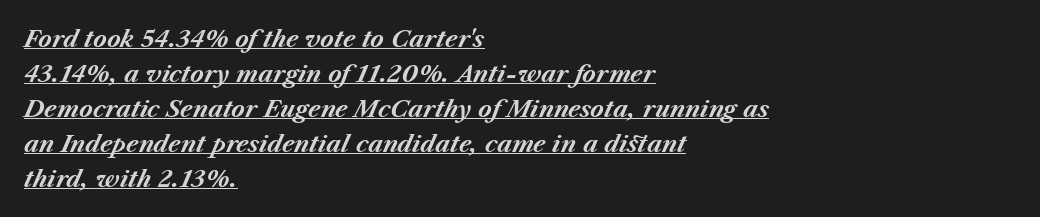
Does a line run under the words? Yes, clearly. Is the letter spacing exaggerated? No — it looks like the ordinary default. Observe the lean: these are italic letterforms. What's the leading like? Ordinary, nothing unusual. Heft: maximum for text — a bold. Does the copy run flush right? No — it runs flush left.
